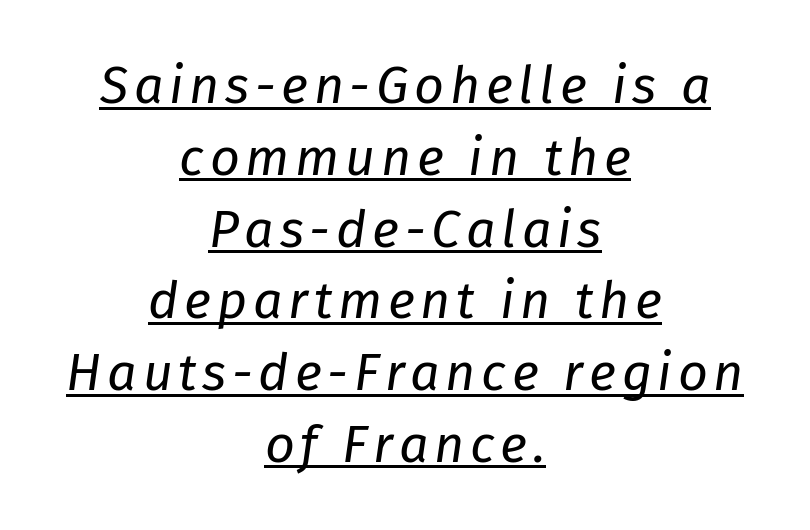
{"italic": "yes", "lean": "right", "slant_degrees": 8, "bold": "no", "weight": "regular", "width": "normal", "stroke_contrast": "low", "x_height": "medium", "monospaced": "no", "underline": "yes", "align": "center", "line_spacing": "normal", "line_spacing_ratio": 1.38, "glyph_px": 52}
